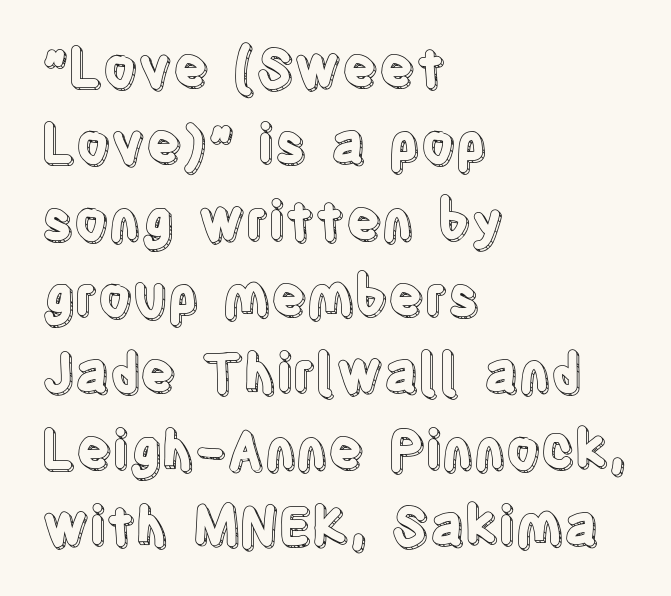
Q: Is the text italic (slanted)? A: No, it is upright.
Q: Is the text underlined? A: No.
Q: How is the paragraph aligned? A: Left-aligned.
Q: Is the spacing between letters normal or unusually wide? A: Normal.
Q: Is the spacing between lines tight, normal or loose? A: Normal.
Q: Width (condensed, normal, or wide)? A: Condensed.
Q: x-height? A: Large.
Q: Monospaced? A: No.
